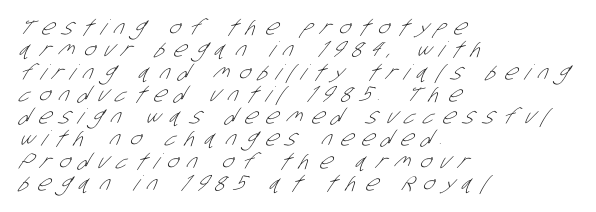
{"bold": "no", "underline": "no", "align": "left", "line_spacing": "tight", "line_spacing_ratio": 1.06, "letter_spacing": "wide", "letter_spacing_em": 0.44, "glyph_px": 21}
